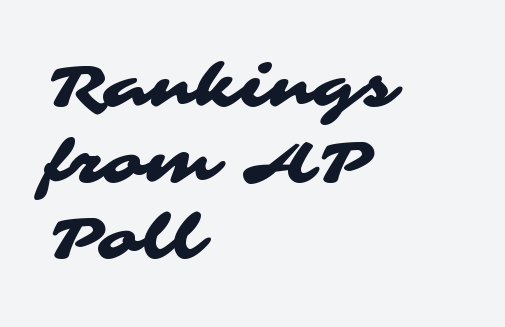
The passage shown is typeset with a sans-serif family. This sample uses plain, unmodified letter spacing. The rendering uses natural spacing where letterforms have individual widths. Baseline-to-baseline distance is the conventional proportion of letter height.
